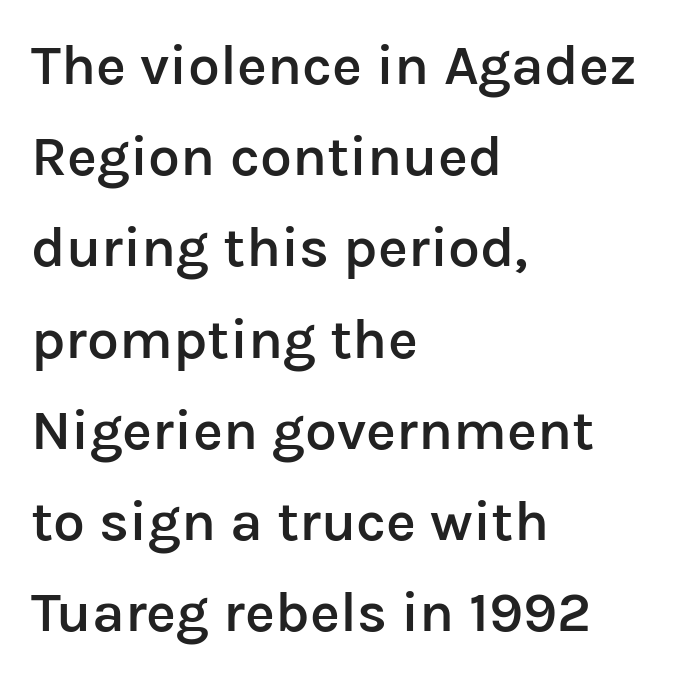
Q: Is the text bold? A: Semi-bold.
Q: Is the text italic (slanted)? A: No, it is upright.
Q: Is the typeface a serif or a sans-serif typeface? A: Sans-serif.
Q: Is the text underlined? A: No.
Q: How is the paragraph aligned? A: Left-aligned.
Q: Is the spacing between letters normal or unusually wide? A: Normal.
Q: Is the spacing between lines tight, normal or loose? A: Normal.
Q: Width (condensed, normal, or wide)? A: Normal.
Q: Stroke contrast? A: Low.
Q: x-height? A: Medium.
Q: Monospaced? A: No.
